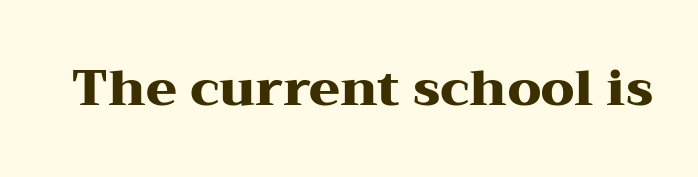
Type without underlining. The gaps between neighbouring characters are ordinary and unremarkable. This is serif lettering, the kind often seen in printed books. You could not count columns in this text — the font is proportionally spaced.
